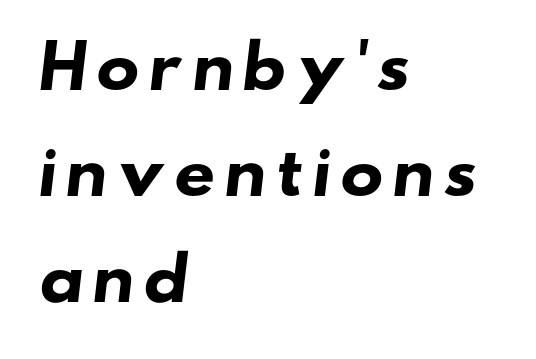
Q: Is the text bold? A: Yes.
Q: Is the typeface a serif or a sans-serif typeface? A: Sans-serif.
Q: Is the text underlined? A: No.
Q: How is the paragraph aligned? A: Left-aligned.
Q: Width (condensed, normal, or wide)? A: Wide.
Q: Stroke contrast? A: Low.
Q: x-height? A: Small.
Q: Monospaced? A: No.
